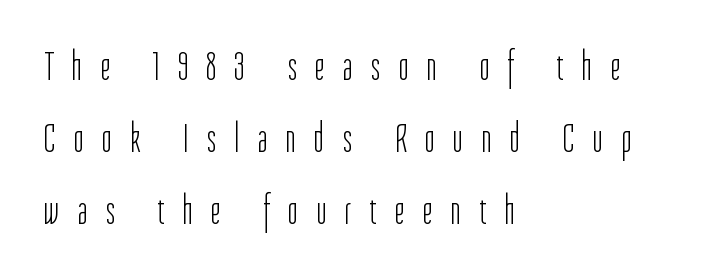
The image shows 41 px light, condensed sans-serif type, upright; set left-aligned, line spacing 1.76x, unusually wide letter spacing (+0.46 em), not underlined; low stroke contrast and a medium x-height.
